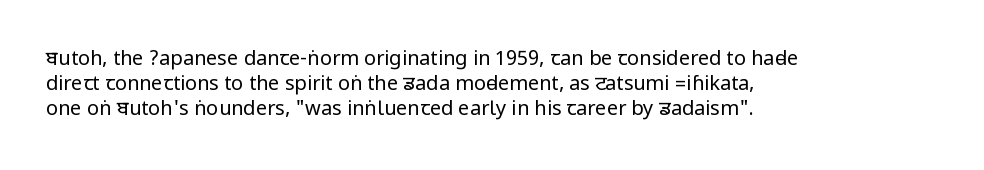
The image shows 20 px text type, upright; set left-aligned, line spacing 1.24x, normal letter spacing, not underlined.
